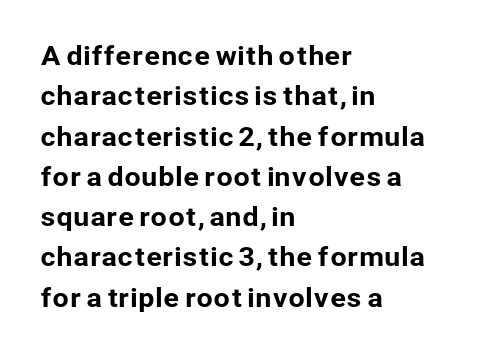
{"italic": "no", "underline": "no", "align": "left", "line_spacing": "normal", "line_spacing_ratio": 1.55, "letter_spacing": "normal", "letter_spacing_em": 0.0, "glyph_px": 26}
